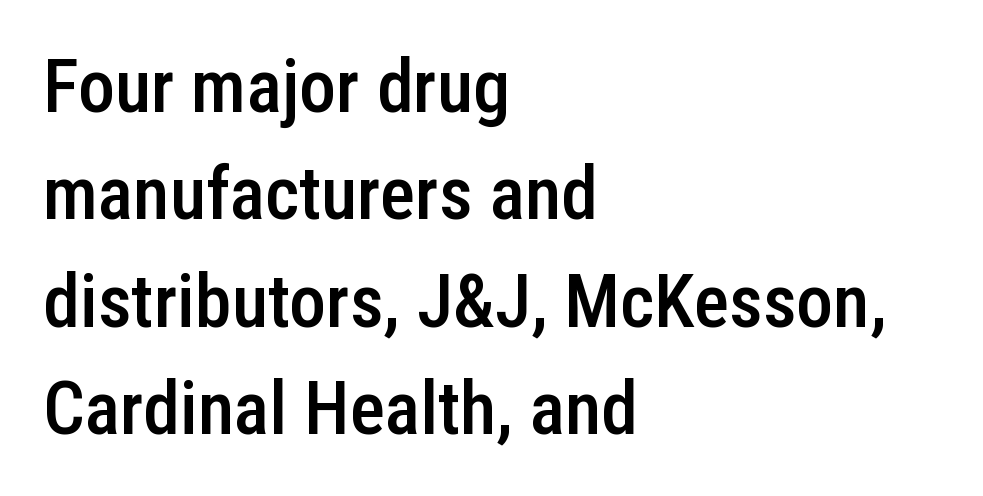
The image shows 74 px semibold, condensed sans-serif type, upright; set left-aligned, normal line spacing (1.45x), normal letter spacing, not underlined; low stroke contrast and a medium x-height.
